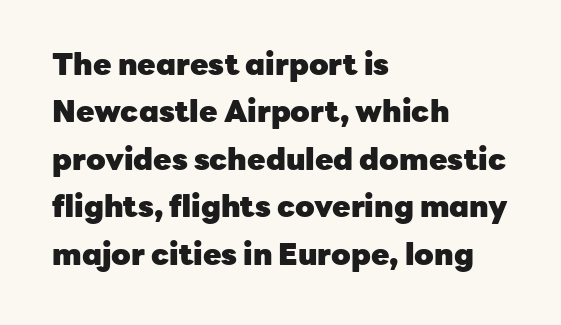
Q: Is the text bold? A: Yes.
Q: Is the text italic (slanted)? A: No, it is upright.
Q: Is the typeface a serif or a sans-serif typeface? A: Sans-serif.
Q: Is the text underlined? A: No.
Q: How is the paragraph aligned? A: Left-aligned.
Q: Is the spacing between letters normal or unusually wide? A: Normal.
Q: Is the spacing between lines tight, normal or loose? A: Normal.
Q: Width (condensed, normal, or wide)? A: Normal.
Q: Stroke contrast? A: Low.
Q: x-height? A: Medium.
Q: Monospaced? A: No.
